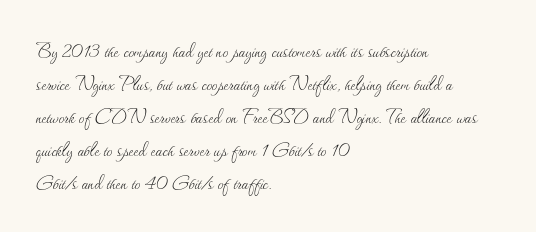
The image shows 23 px text type; set left-aligned, normal line spacing (1.43x), normal letter spacing, not underlined.
